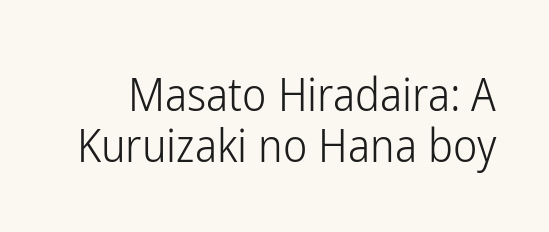
I'd call this a sans setting — the letters go barefoot. Students, observe: this is what under-led, compact text looks like. This rendering features lettering with no underline. Unbolded letterforms with no extra heft. The type sits square on the baseline with zero lean.
